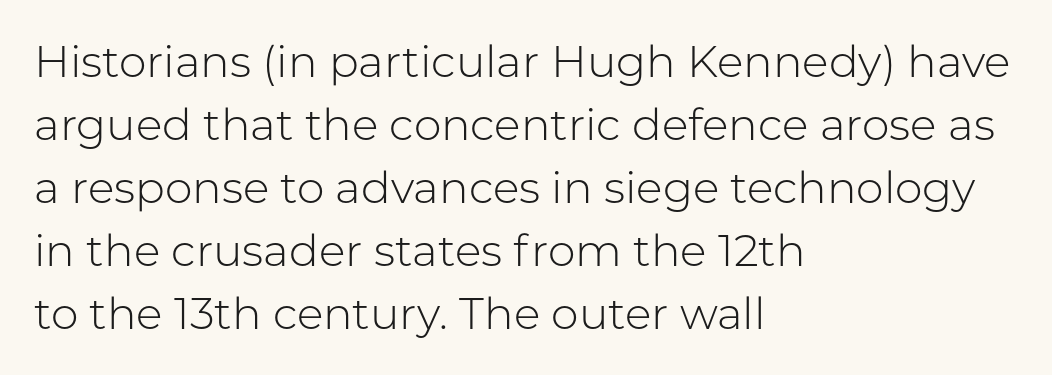
The image shows 44 px light sans-serif type, upright; set left-aligned, normal line spacing (1.43x), normal letter spacing, not underlined; low stroke contrast and a medium x-height.
